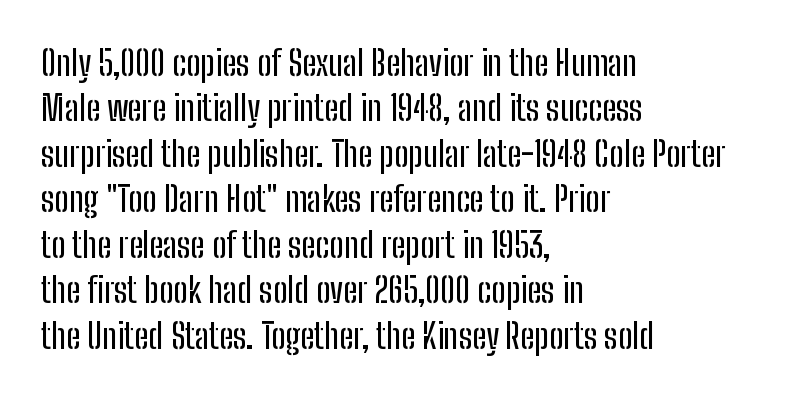
Q: Is the text italic (slanted)? A: No, it is upright.
Q: Is the typeface a serif or a sans-serif typeface? A: Sans-serif.
Q: Is the text underlined? A: No.
Q: How is the paragraph aligned? A: Left-aligned.
Q: Is the spacing between letters normal or unusually wide? A: Normal.
Q: Is the spacing between lines tight, normal or loose? A: Normal.
Q: Width (condensed, normal, or wide)? A: Condensed.
Q: Stroke contrast? A: Low.
Q: x-height? A: Medium.
Q: Monospaced? A: No.
